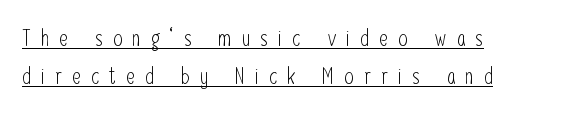
Q: Is the text bold? A: No.
Q: Is the text italic (slanted)? A: No, it is upright.
Q: Is the text underlined? A: Yes.
Q: How is the paragraph aligned? A: Left-aligned.
Q: Is the spacing between letters normal or unusually wide? A: Unusually wide.
Q: Is the spacing between lines tight, normal or loose? A: Normal.
